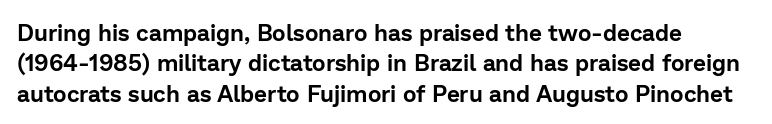
Q: Is the text italic (slanted)? A: No, it is upright.
Q: Is the text underlined? A: No.
Q: Is the spacing between letters normal or unusually wide? A: Normal.
Q: Is the spacing between lines tight, normal or loose? A: Normal.
